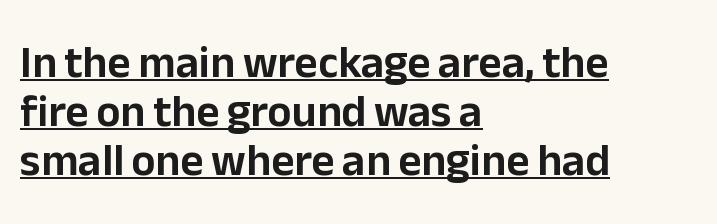
The image shows 45 px sans-serif type, upright; set left-aligned, tight line spacing (1.09x), normal letter spacing, underlined; low stroke contrast and a medium x-height.
